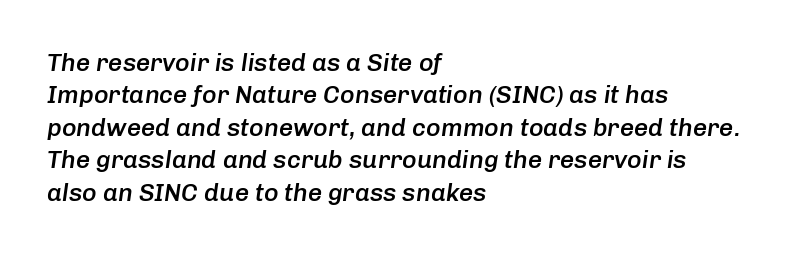
{"italic": "yes", "lean": "right", "slant_degrees": 8, "bold": "semi", "underline": "no", "align": "left", "line_spacing": "normal", "line_spacing_ratio": 1.3, "letter_spacing": "normal", "letter_spacing_em": 0.0, "glyph_px": 25}
